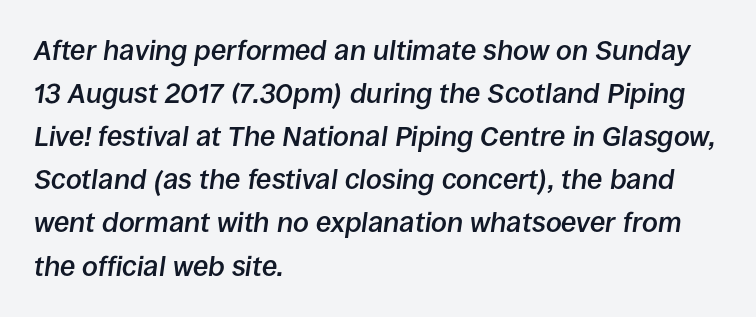
Q: Is the text bold? A: Semi-bold.
Q: Is the text italic (slanted)? A: Yes, it leans right by about 8 degrees.
Q: Is the text underlined? A: No.
Q: How is the paragraph aligned? A: Left-aligned.
Q: Is the spacing between letters normal or unusually wide? A: Normal.
Q: Is the spacing between lines tight, normal or loose? A: Normal.
Q: Width (condensed, normal, or wide)? A: Normal.
Q: Stroke contrast? A: Low.
Q: x-height? A: Large.
Q: Monospaced? A: No.
